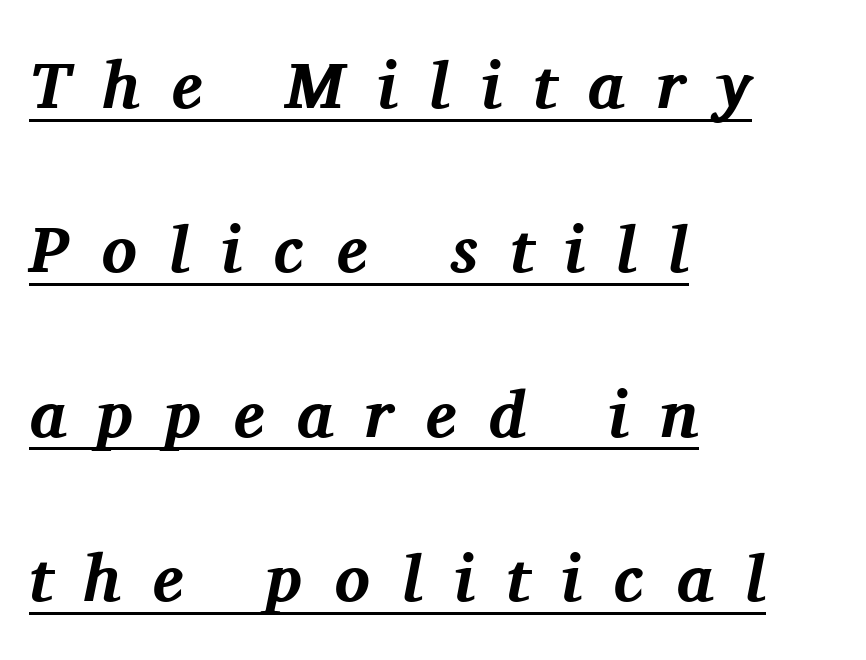
{"serif": "yes", "italic": "yes", "lean": "right", "slant_degrees": 11, "bold": "yes", "weight": "bold", "width": "normal", "stroke_contrast": "medium", "x_height": "medium", "monospaced": "no", "underline": "yes", "align": "left", "line_spacing": "loose", "line_spacing_ratio": 2.49, "letter_spacing": "wide", "letter_spacing_em": 0.48, "glyph_px": 66}
